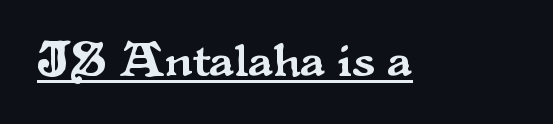
Q: Is the text italic (slanted)? A: No, it is upright.
Q: Is the typeface a serif or a sans-serif typeface? A: Serif.
Q: Is the text underlined? A: Yes.
Q: Is the spacing between letters normal or unusually wide? A: Normal.
Q: Width (condensed, normal, or wide)? A: Normal.
Q: Stroke contrast? A: Medium.
Q: x-height? A: Small.
Q: Monospaced? A: No.
